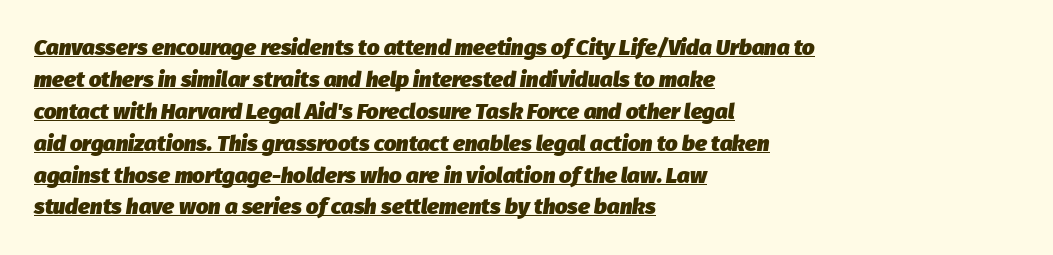
The passage shown has conventional tracking throughout. The letters are bold, with thick, heavy strokes. These characters rest on top of a visible drawn line. A typesetter would mark this as italic. Compared with a centered layout, this one pins lines to the left instead. The line-height multiplier appears to be the usual default.
